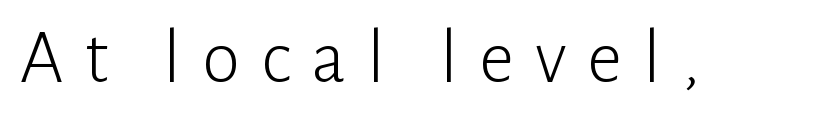
The image shows 77 px light sans-serif type, upright; set unusually wide letter spacing (+0.27 em), not underlined; low stroke contrast and a medium x-height.
